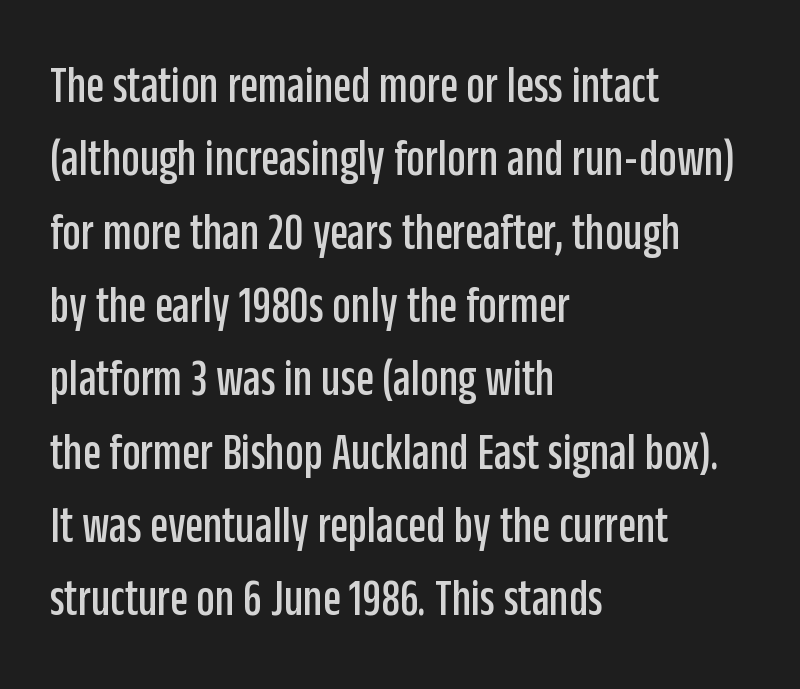
{"serif": "no", "italic": "no", "width": "condensed", "stroke_contrast": "low", "x_height": "large", "monospaced": "no", "underline": "no", "align": "left", "line_spacing": "normal", "line_spacing_ratio": 1.41, "letter_spacing": "normal", "letter_spacing_em": 0.0, "glyph_px": 52}
